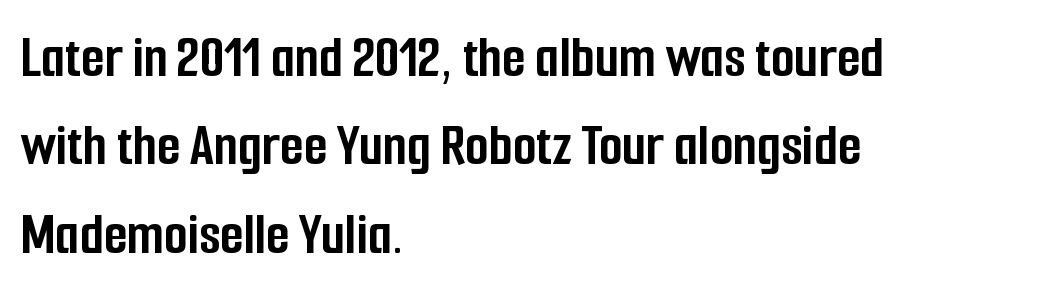
{"serif": "no", "italic": "no", "bold": "yes", "weight": "semibold", "width": "condensed", "stroke_contrast": "low", "x_height": "medium", "monospaced": "no", "underline": "no", "align": "left", "line_spacing": "normal", "line_spacing_ratio": 1.45, "letter_spacing": "normal", "letter_spacing_em": 0.0, "glyph_px": 61}
